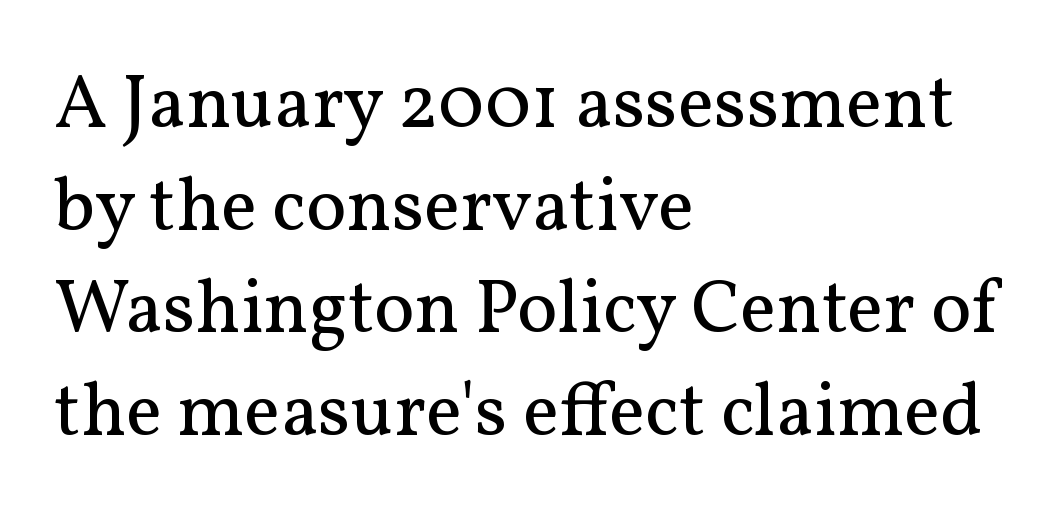
{"serif": "yes", "italic": "no", "bold": "no", "weight": "regular", "width": "normal", "stroke_contrast": "medium", "x_height": "medium", "monospaced": "no", "underline": "no", "align": "left", "line_spacing": "normal", "line_spacing_ratio": 1.35, "letter_spacing": "normal", "letter_spacing_em": 0.0, "glyph_px": 76}
